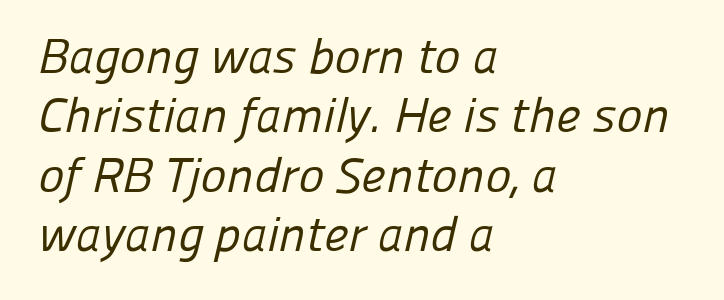
{"serif": "no", "bold": "no", "weight": "regular", "width": "normal", "stroke_contrast": "low", "x_height": "medium", "monospaced": "no", "underline": "no", "align": "left", "line_spacing_ratio": 1.21, "letter_spacing": "normal", "letter_spacing_em": 0.0, "glyph_px": 49}
